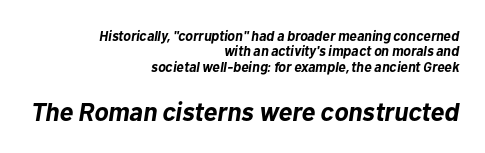
The tracking reads as untouched default to a designer's eye. Leftover space on each line is placed entirely before the opening word. Heavy, bold letterforms. Cramped leading. No word sits above an underline.
